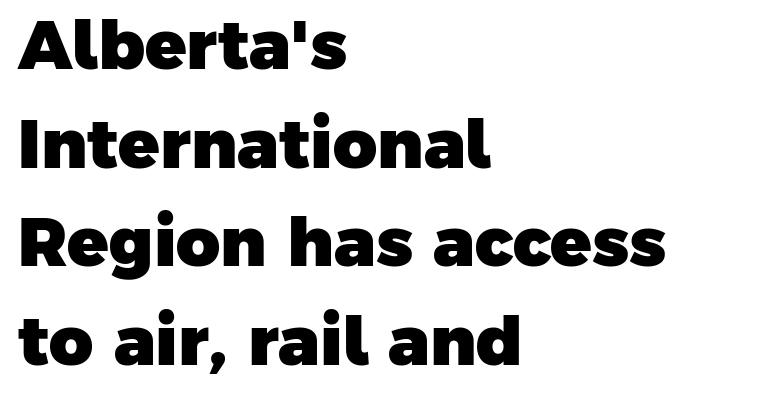
The image shows 68 px heavy sans-serif type; set left-aligned, normal line spacing (1.45x), normal letter spacing, not underlined; low stroke contrast and a medium x-height.
